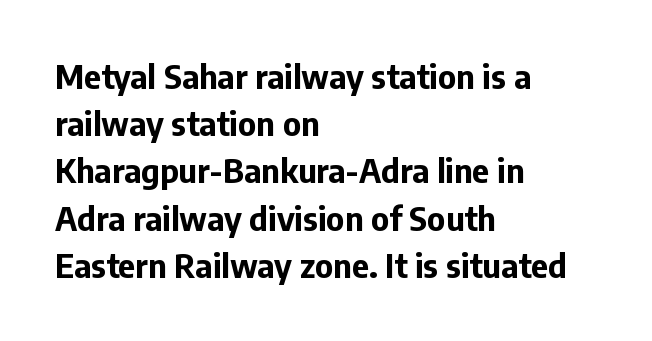
{"serif": "no", "italic": "no", "bold": "yes", "weight": "bold", "width": "normal", "stroke_contrast": "low", "x_height": "medium", "monospaced": "no", "underline": "no", "align": "left", "line_spacing": "normal", "line_spacing_ratio": 1.43, "letter_spacing": "normal", "letter_spacing_em": 0.0, "glyph_px": 33}
